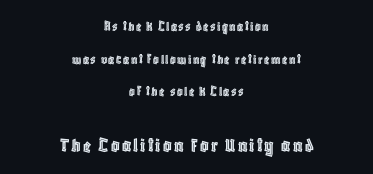
Q: Is the text italic (slanted)? A: No, it is upright.
Q: Is the text underlined? A: No.
Q: How is the paragraph aligned? A: Centered.
Q: Is the spacing between lines tight, normal or loose? A: Loose.
Q: Which block of text is set in a larger size, the first (top) or the second (bottom)? A: The second (bottom) one.
